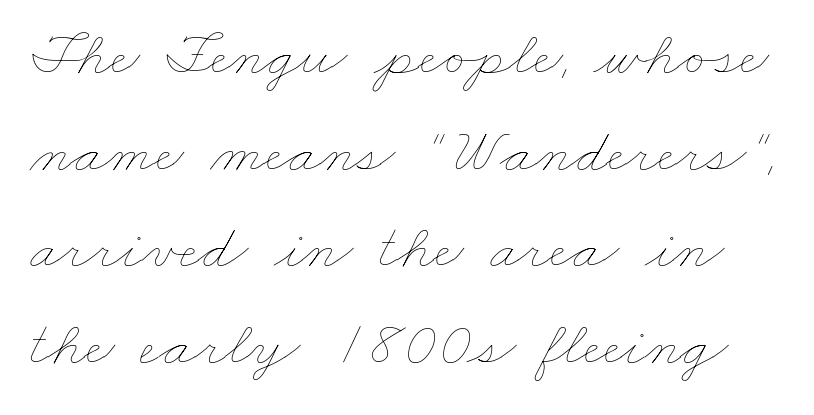
The image shows 64 px thin, wide type; set normal line spacing (1.51x), normal letter spacing, not underlined; low stroke contrast and a small x-height.
